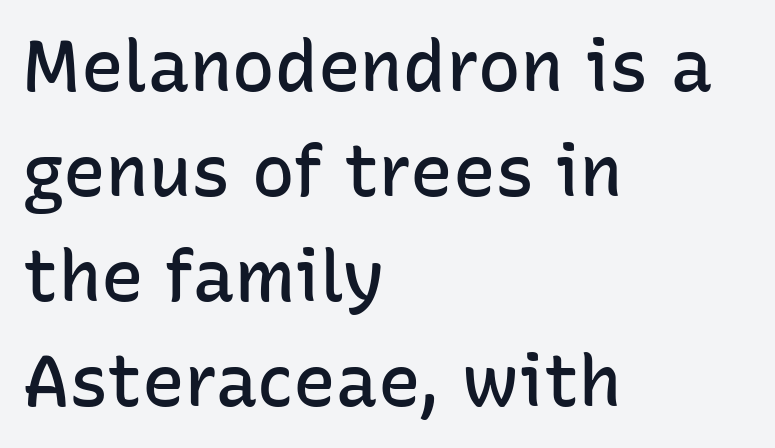
The image shows 71 px semibold sans-serif type, upright; set left-aligned, normal line spacing (1.48x), normal letter spacing, not underlined; low stroke contrast and a medium x-height.
